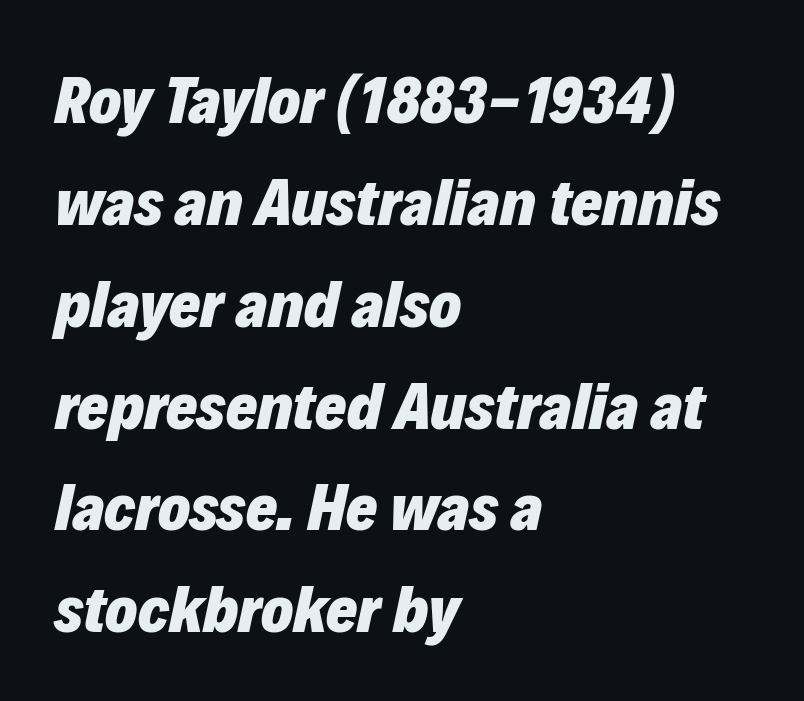
Q: Is the text bold? A: Yes.
Q: Is the text italic (slanted)? A: Yes, it leans right by about 12 degrees.
Q: Is the text underlined? A: No.
Q: How is the paragraph aligned? A: Left-aligned.
Q: Is the spacing between letters normal or unusually wide? A: Normal.
Q: Is the spacing between lines tight, normal or loose? A: Normal.
Q: Width (condensed, normal, or wide)? A: Normal.
Q: Stroke contrast? A: Low.
Q: x-height? A: Medium.
Q: Monospaced? A: No.
